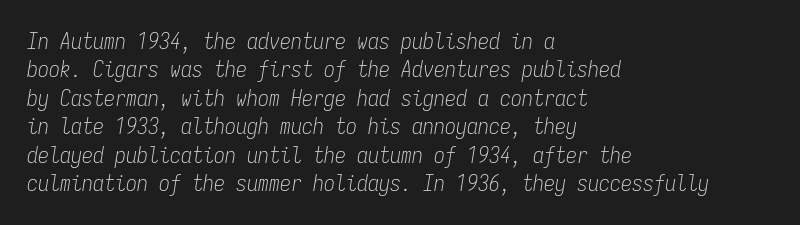
Q: Is the text bold? A: No.
Q: Is the text italic (slanted)? A: Yes, it leans right by about 9 degrees.
Q: Is the text underlined? A: No.
Q: How is the paragraph aligned? A: Left-aligned.
Q: Is the spacing between letters normal or unusually wide? A: Normal.
Q: Is the spacing between lines tight, normal or loose? A: Normal.
